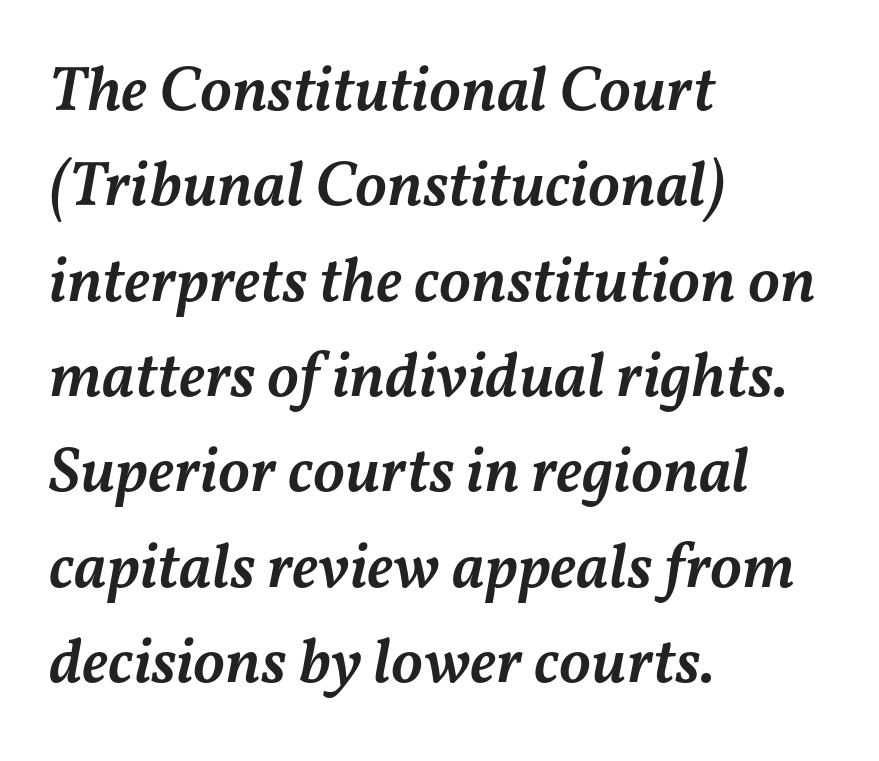
The image shows 64 px semibold type, italic (leaning right); set left-aligned, normal line spacing (1.49x), normal letter spacing, not underlined; medium stroke contrast and a medium x-height.
